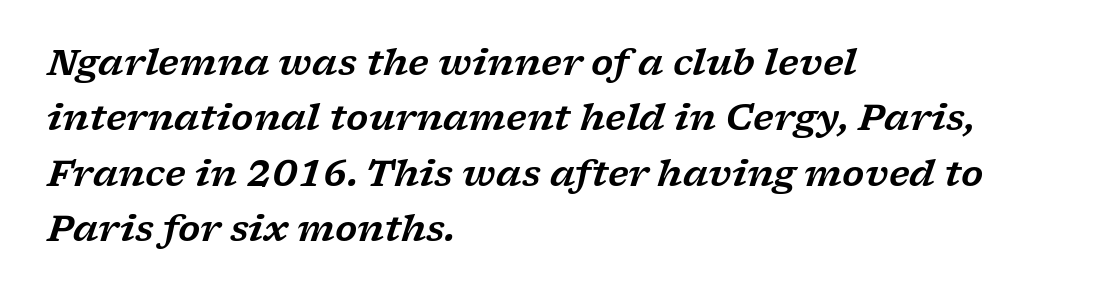
{"serif": "yes", "italic": "yes", "lean": "right", "slant_degrees": 17, "width": "wide", "stroke_contrast": "low", "x_height": "medium", "monospaced": "no", "underline": "no", "align": "left", "line_spacing": "normal", "line_spacing_ratio": 1.54, "letter_spacing": "normal", "letter_spacing_em": 0.0, "glyph_px": 36}
